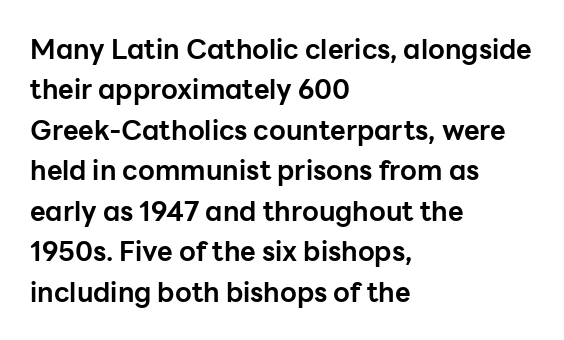
The image shows 27 px bold type, upright; set left-aligned, normal line spacing (1.5x), normal letter spacing, not underlined.
